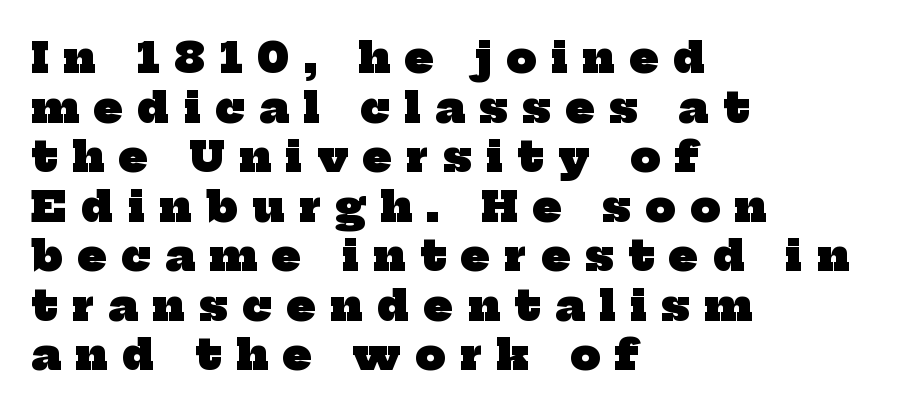
The image shows 42 px heavy serif type; set left-aligned, line spacing 1.18x, unusually wide letter spacing (+0.35 em), not underlined; low stroke contrast and a medium x-height.
